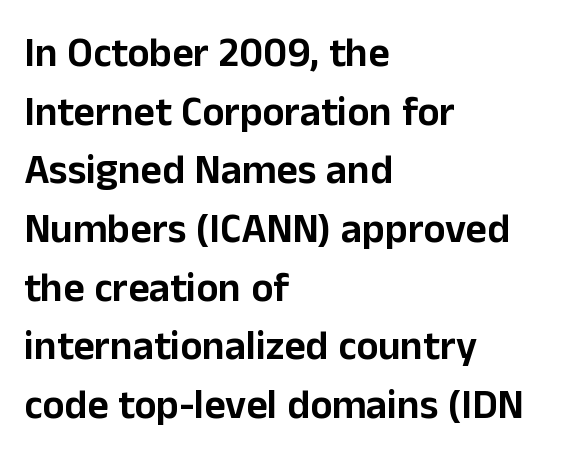
The string is rendered with underlining switched off. This is the regular roman posture of the typeface. The designer went with a sans here, leaving each stem footless. Letter spacing: default. A classic flush-left, rag-right setting is used for this passage. The passage shown stacks its lines at a standard gap.
